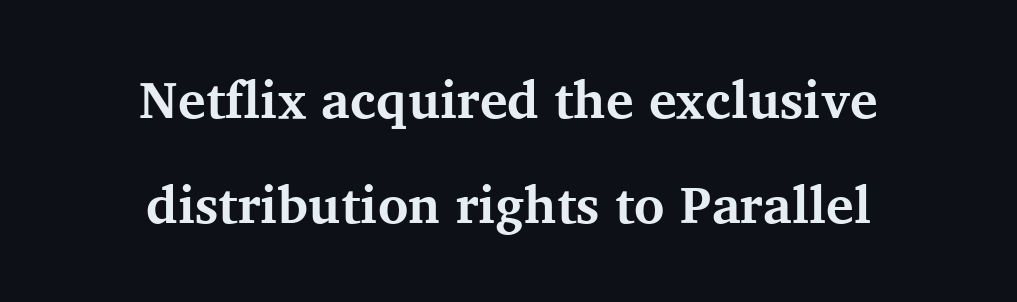
{"serif": "yes", "italic": "no", "bold": "yes", "weight": "bold", "width": "normal", "stroke_contrast": "medium", "x_height": "medium", "monospaced": "no", "underline": "no", "align": "center", "line_spacing": "loose", "line_spacing_ratio": 2.02, "letter_spacing": "normal", "letter_spacing_em": 0.0, "glyph_px": 52}
